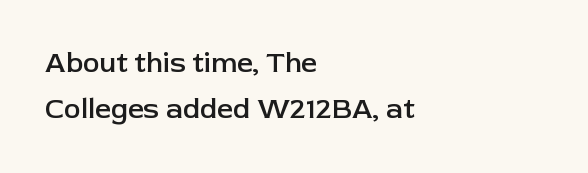
The image shows 28 px semibold sans-serif type, upright; set left-aligned, normal line spacing (1.65x), normal letter spacing, not underlined; low stroke contrast and a medium x-height.
